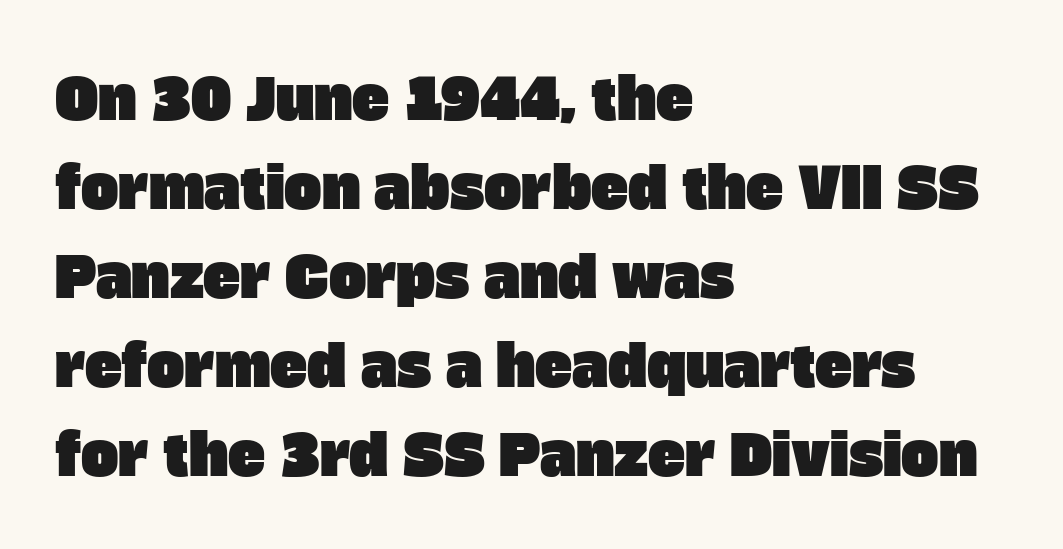
The image shows 56 px sans-serif type; set left-aligned, normal line spacing (1.59x), normal letter spacing, not underlined; low stroke contrast and a large x-height.
